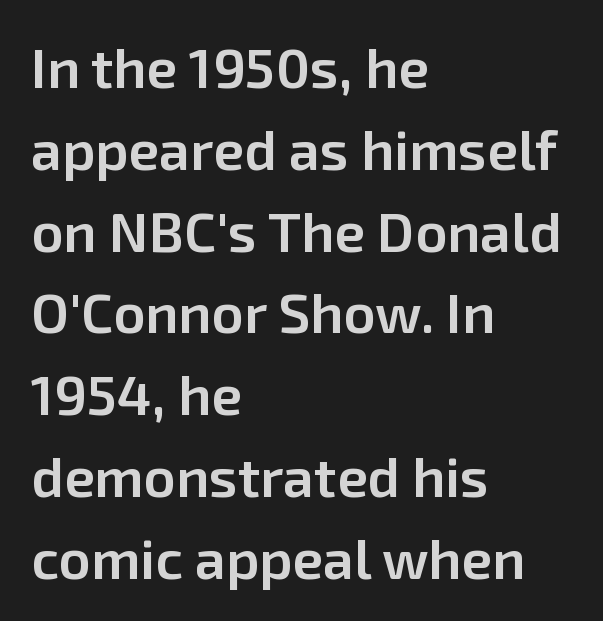
The leading is moderate, giving the passage an even texture. Serifs: no, the terminals of the letterforms are clean. Standard letterfit; no display-style spreading of the glyphs. In terms of posture, this sample is upright. The zone under the glyphs is completely vacant.
